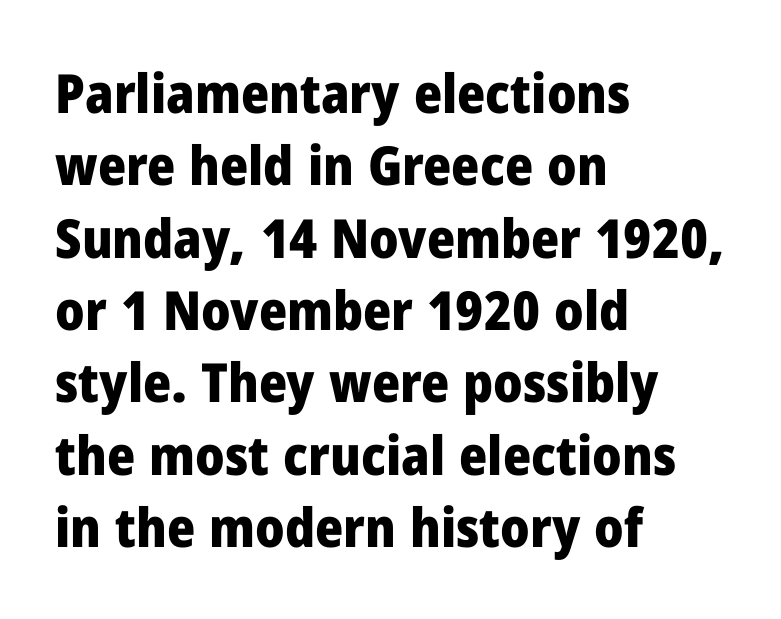
{"serif": "no", "italic": "no", "bold": "yes", "weight": "heavy", "width": "normal", "stroke_contrast": "low", "x_height": "medium", "monospaced": "no", "underline": "no", "align": "left", "line_spacing": "normal", "line_spacing_ratio": 1.34, "letter_spacing": "normal", "letter_spacing_em": 0.0, "glyph_px": 54}
